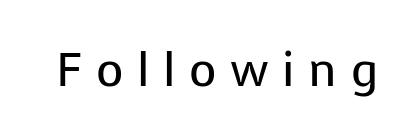
The image shows 47 px regular-weight sans-serif type, upright; set unusually wide letter spacing (+0.29 em), not underlined; low stroke contrast and a medium x-height.
